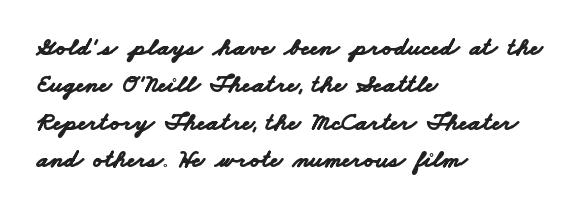
{"bold": "yes", "underline": "no", "align": "left", "line_spacing": "normal", "line_spacing_ratio": 1.44, "letter_spacing": "normal", "letter_spacing_em": 0.0, "glyph_px": 26}
